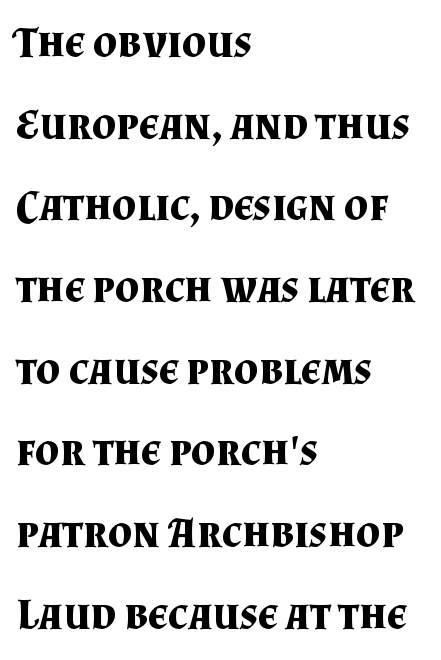
Summary of vertical rhythm: relaxed, with wide interline spacing. The font is running at its bold setting. You could not count columns in this text — the font is proportionally spaced. Yep, those are serifs on the letters.
